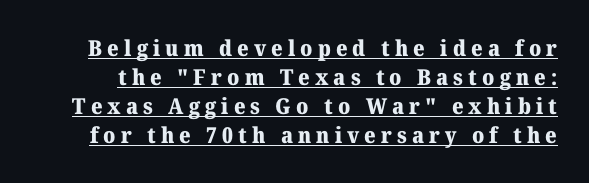
This sample keeps an unexceptional amount of space between lines. Summary of weight: heavy, a full bold. This rendering widens character spacing well past its baseline value. Notice how a bar underscores the lettering throughout.
